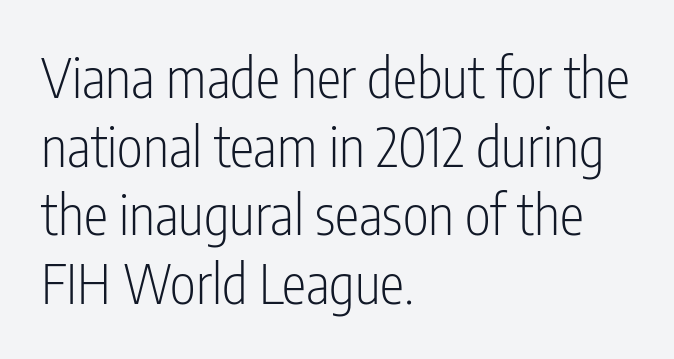
Q: Is the text bold? A: No.
Q: Is the text italic (slanted)? A: No, it is upright.
Q: Is the typeface a serif or a sans-serif typeface? A: Sans-serif.
Q: Is the text underlined? A: No.
Q: How is the paragraph aligned? A: Left-aligned.
Q: Is the spacing between letters normal or unusually wide? A: Normal.
Q: Is the spacing between lines tight, normal or loose? A: Normal.
Q: Width (condensed, normal, or wide)? A: Condensed.
Q: Stroke contrast? A: Low.
Q: x-height? A: Medium.
Q: Monospaced? A: No.
